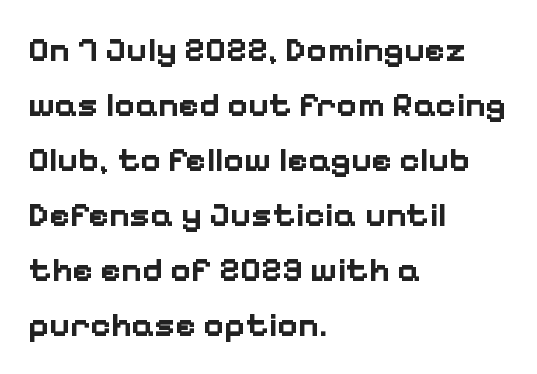
Q: Is the text bold? A: Yes.
Q: Is the text italic (slanted)? A: No, it is upright.
Q: Is the typeface a serif or a sans-serif typeface? A: Sans-serif.
Q: Is the text underlined? A: No.
Q: How is the paragraph aligned? A: Left-aligned.
Q: Is the spacing between letters normal or unusually wide? A: Normal.
Q: Is the spacing between lines tight, normal or loose? A: Normal.
Q: Width (condensed, normal, or wide)? A: Normal.
Q: Stroke contrast? A: Low.
Q: x-height? A: Medium.
Q: Monospaced? A: No.
